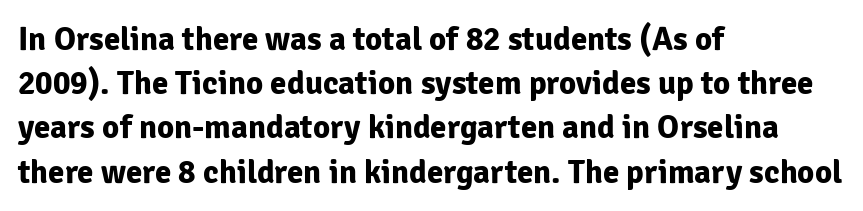
The image shows 33 px bold sans-serif type, upright; set left-aligned, normal line spacing (1.34x), normal letter spacing, not underlined; low stroke contrast and a medium x-height.
